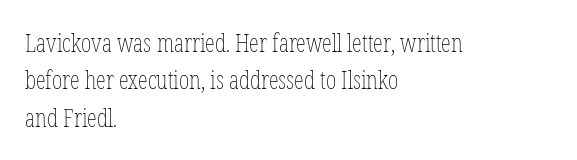
{"italic": "no", "bold": "no", "underline": "no", "align": "left", "line_spacing": "normal", "line_spacing_ratio": 1.5, "letter_spacing": "normal", "letter_spacing_em": 0.0, "glyph_px": 25}
